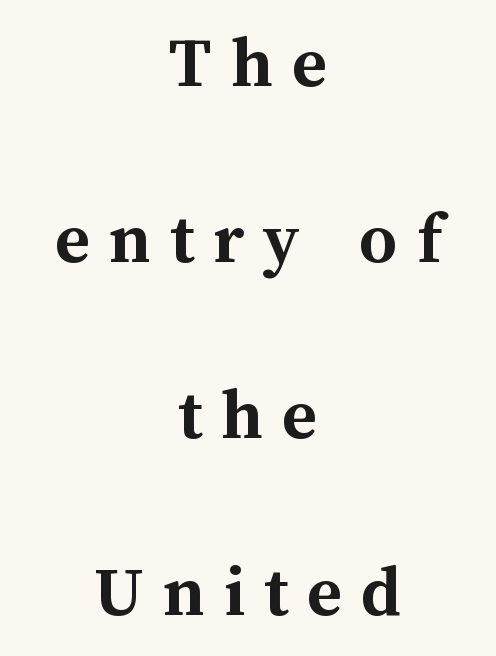
{"italic": "no", "bold": "yes", "weight": "semibold", "width": "normal", "stroke_contrast": "medium", "x_height": "medium", "monospaced": "no", "underline": "no", "align": "center", "line_spacing": "loose", "line_spacing_ratio": 2.35, "letter_spacing": "wide", "letter_spacing_em": 0.25, "glyph_px": 75}
